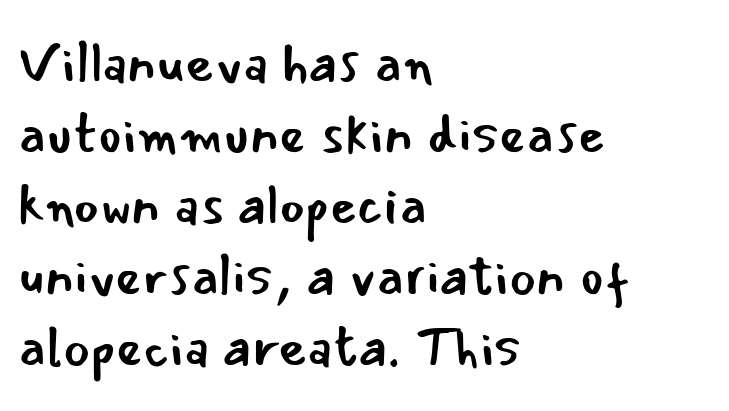
Each word holds together tightly as a unit, with standard inter-letter gaps. The block of text has a typical density, with ordinary space between rows. A clean baseline with only descenders dipping below it. Notice how the passage keeps a crisp vertical edge on the left only.
